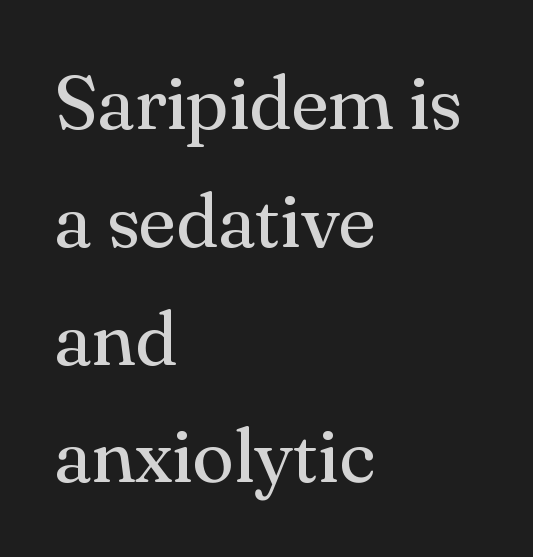
The image shows 76 px regular-weight serif type, upright; set left-aligned, normal line spacing (1.55x), normal letter spacing, not underlined; medium stroke contrast and a small x-height.
